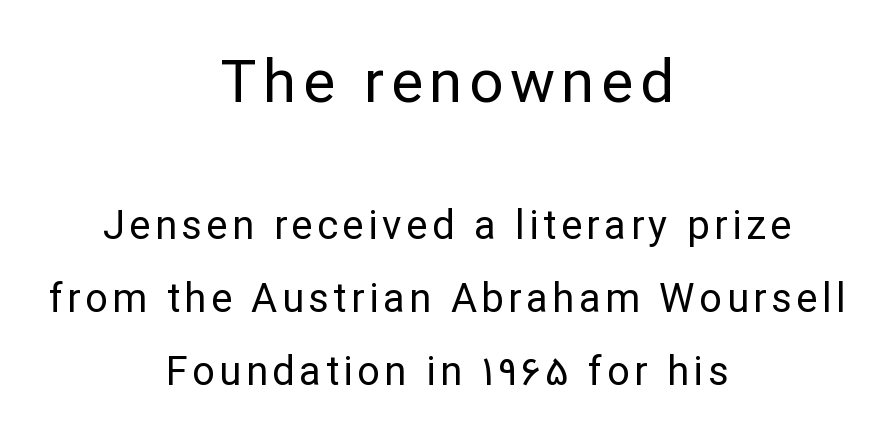
Q: Is the text bold? A: No.
Q: Is the text italic (slanted)? A: No, it is upright.
Q: Is the typeface a serif or a sans-serif typeface? A: Sans-serif.
Q: Is the text underlined? A: No.
Q: How is the paragraph aligned? A: Centered.
Q: Which block of text is set in a larger size, the first (top) or the second (bottom)? A: The first (top) one.
Q: Width (condensed, normal, or wide)? A: Normal.
Q: Stroke contrast? A: Low.
Q: x-height? A: Medium.
Q: Monospaced? A: No.
